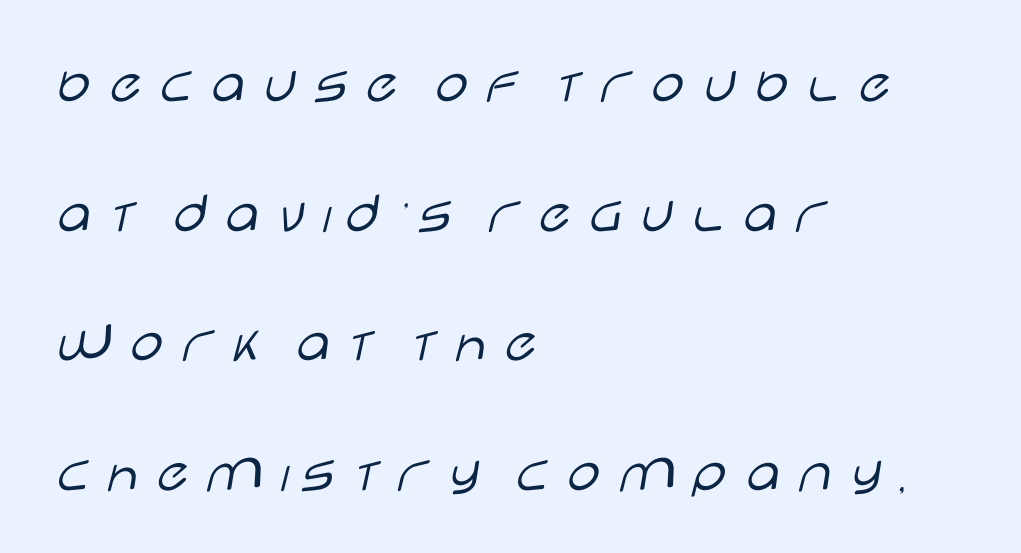
{"serif": "no", "bold": "no", "weight": "light", "width": "wide", "stroke_contrast": "low", "x_height": "large", "monospaced": "no", "underline": "no", "align": "left", "line_spacing": "loose", "line_spacing_ratio": 2.16, "glyph_px": 60}
